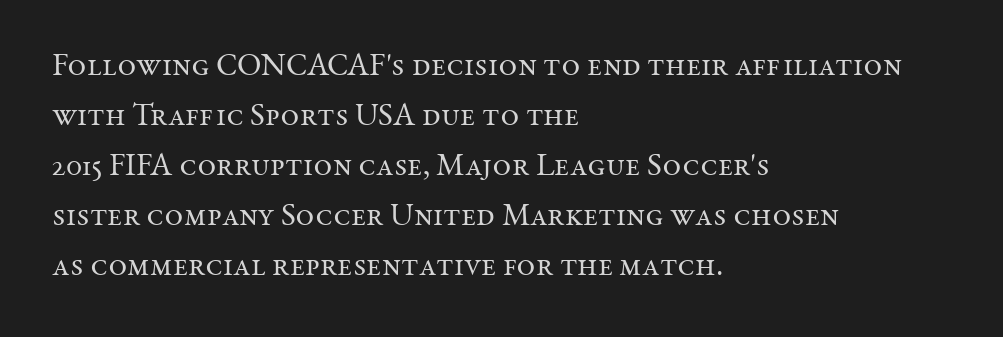
The gap between lines stays unmarked. How would I describe the line gaps? Plain and ordinary. Compared with a centered layout, this one pins lines to the left instead. What kind of face is this? One with serifs.
